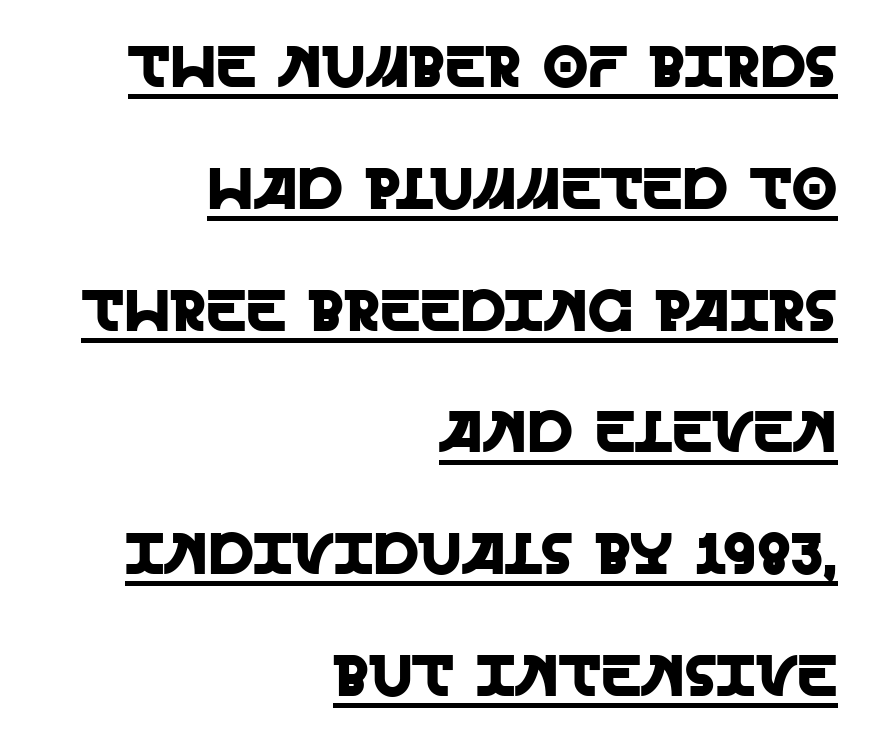
The image shows 58 px sans-serif type, upright; set right-aligned, loose line spacing (2.1x), normal letter spacing, underlined; a large x-height.
